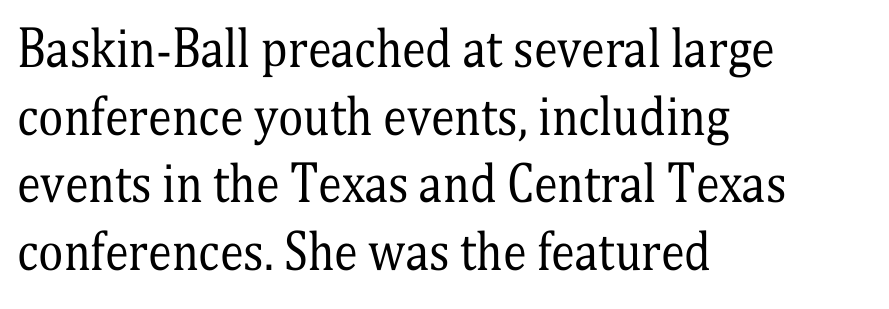
{"serif": "yes", "italic": "no", "bold": "no", "weight": "regular", "width": "condensed", "stroke_contrast": "medium", "x_height": "medium", "monospaced": "no", "underline": "no", "align": "left", "line_spacing": "normal", "line_spacing_ratio": 1.41, "letter_spacing": "normal", "letter_spacing_em": 0.0, "glyph_px": 48}
